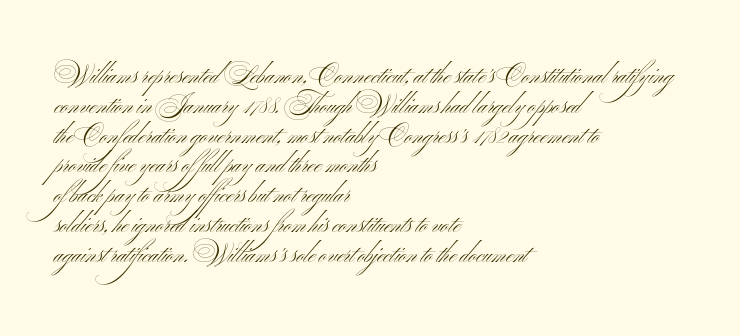
{"bold": "no", "underline": "no", "align": "left", "line_spacing_ratio": 1.24, "letter_spacing": "normal", "letter_spacing_em": 0.0, "glyph_px": 24}
